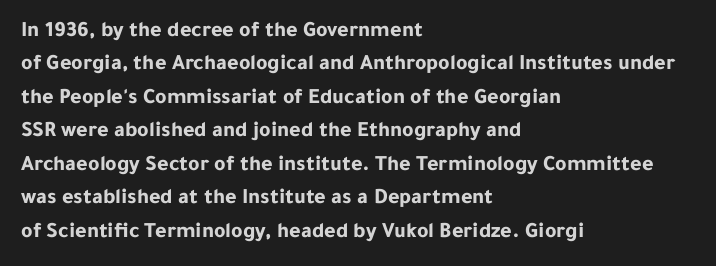
The image shows 22 px bold type, upright; set left-aligned, normal line spacing (1.52x), normal letter spacing, not underlined.
